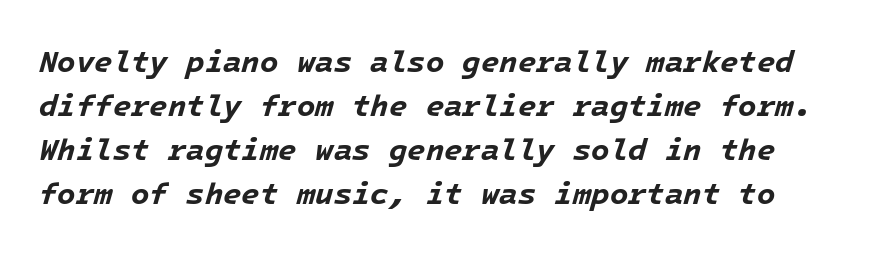
{"italic": "yes", "lean": "right", "slant_degrees": 16, "bold": "yes", "weight": "bold", "width": "normal", "stroke_contrast": "low", "x_height": "medium", "underline": "no", "line_spacing": "normal", "line_spacing_ratio": 1.47, "letter_spacing": "normal", "letter_spacing_em": 0.0, "glyph_px": 30}
